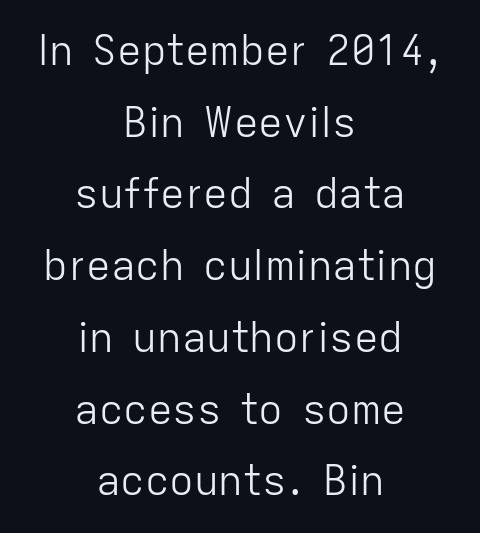
{"serif": "no", "italic": "no", "bold": "no", "weight": "light", "width": "normal", "stroke_contrast": "low", "x_height": "medium", "monospaced": "no", "underline": "no", "align": "center", "line_spacing_ratio": 1.75, "letter_spacing": "normal", "letter_spacing_em": 0.0, "glyph_px": 41}
